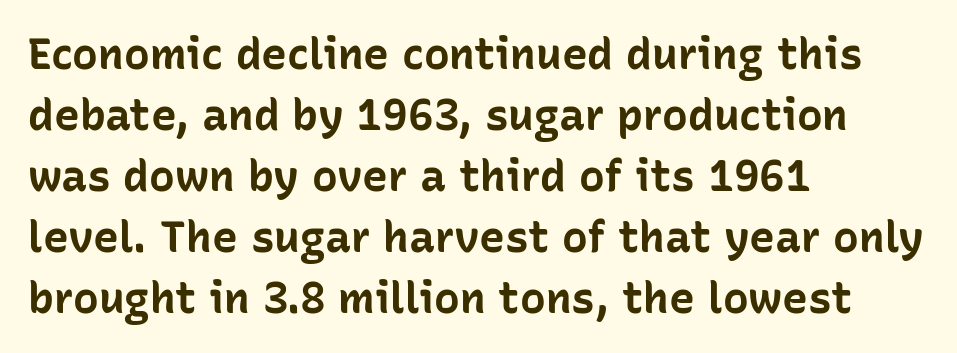
Looks like regular typesetting: each glyph gets only the width it needs. Summary of weight: heavy, a full bold. Each line starts at the same left margin while the right side varies. How would I describe the line gaps? Plain and ordinary.
